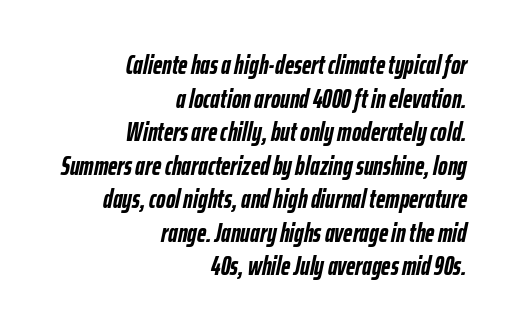
Does extra space separate the letters? No, they use regular spacing. The passage shown leans; its letterforms are oblique. Clear beneath every line of the passage. As a designer I'd log this as weight 700, bold. These lines sit exactly where default settings would place them.
